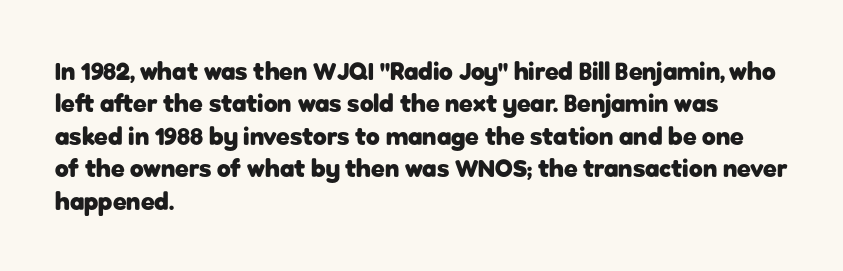
A typesetter would mark this as roman, not italic. The strokes are fattened all the way to bold. Beneath every word, the page is bare. The letters sit at their default tracking, neither squeezed nor spread. Notice how the passage keeps a crisp vertical edge on the left only. The lines sit at an ordinary, default distance from one another.
